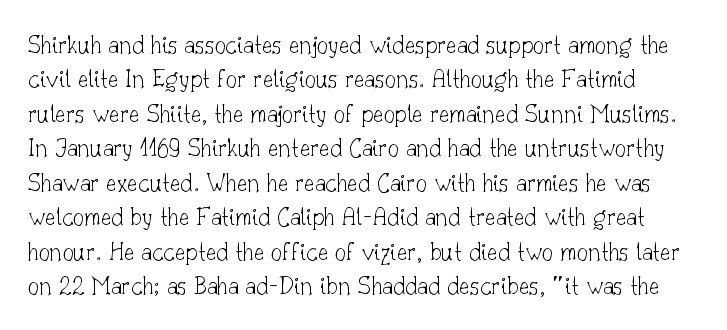
The image shows 28 px thin serif type, upright; set line spacing 1.23x, normal letter spacing, not underlined; low stroke contrast and a small x-height.
